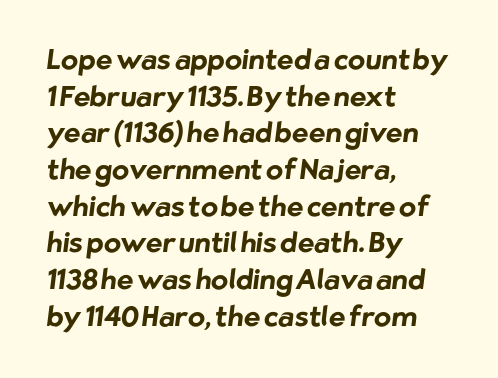
The image shows 28 px bold sans-serif type; set left-aligned, normal line spacing (1.31x), normal letter spacing, not underlined; low stroke contrast and a medium x-height.
